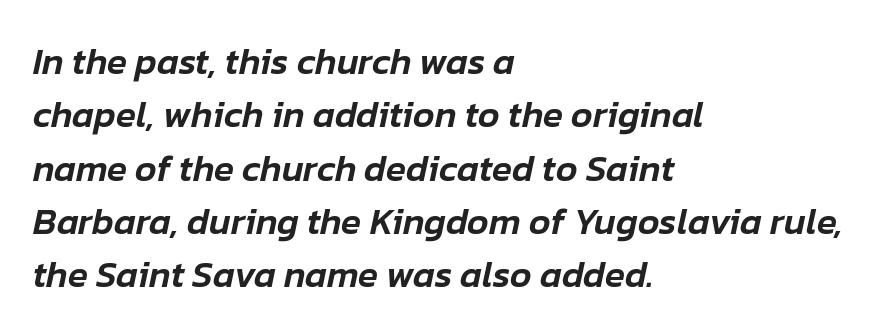
Q: Is the text italic (slanted)? A: Yes, it leans right by about 12 degrees.
Q: Is the text underlined? A: No.
Q: How is the paragraph aligned? A: Left-aligned.
Q: Is the spacing between letters normal or unusually wide? A: Normal.
Q: Is the spacing between lines tight, normal or loose? A: Normal.
Q: Width (condensed, normal, or wide)? A: Normal.
Q: Stroke contrast? A: Low.
Q: x-height? A: Medium.
Q: Monospaced? A: No.
